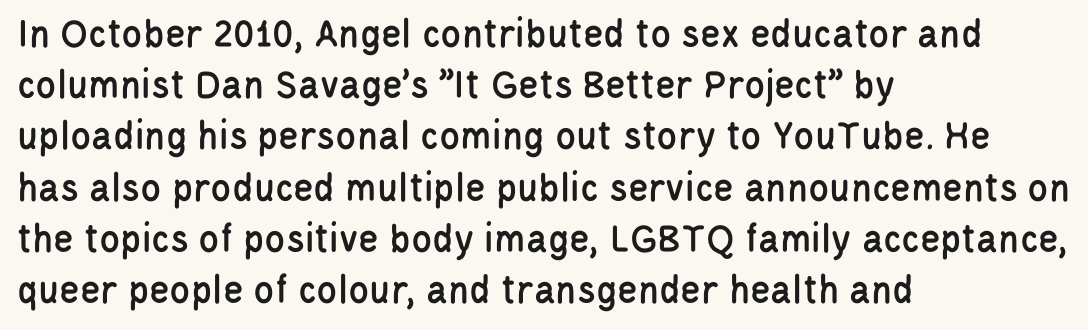
{"serif": "no", "italic": "no", "width": "condensed", "stroke_contrast": "low", "x_height": "large", "monospaced": "no", "underline": "no", "align": "left", "line_spacing_ratio": 1.22, "letter_spacing": "normal", "letter_spacing_em": 0.0, "glyph_px": 42}
